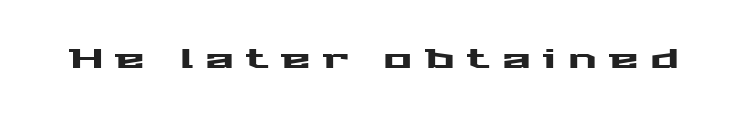
The image shows 27 px text type, upright; set unusually wide letter spacing (+0.45 em), not underlined.
